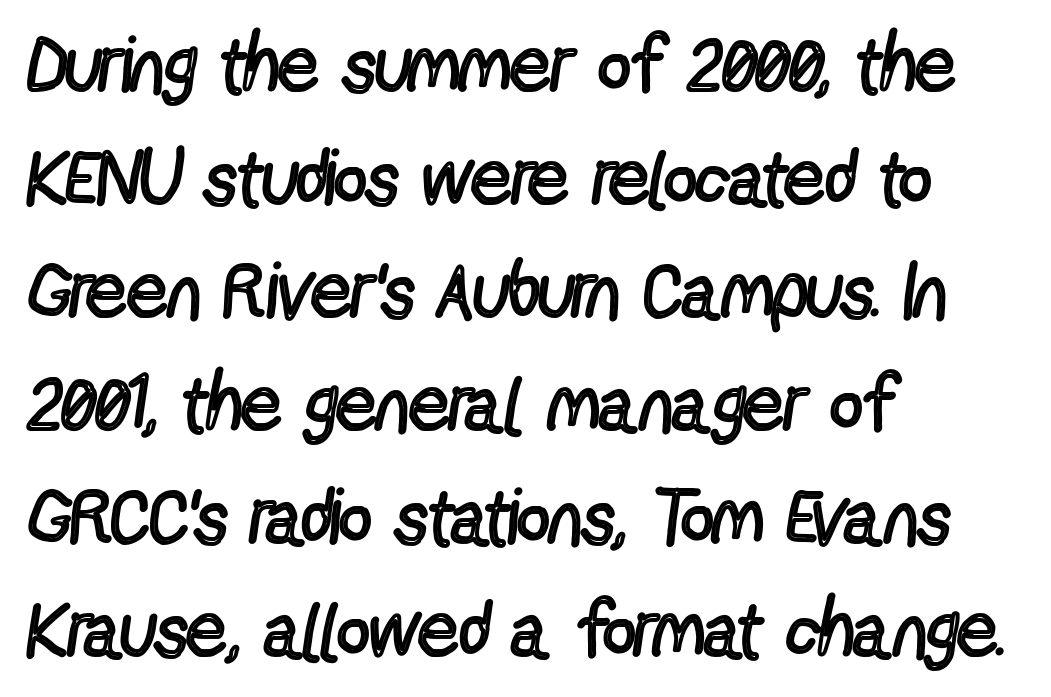
Q: Is the text bold? A: No.
Q: Is the typeface a serif or a sans-serif typeface? A: Sans-serif.
Q: Is the text underlined? A: No.
Q: How is the paragraph aligned? A: Left-aligned.
Q: Is the spacing between letters normal or unusually wide? A: Normal.
Q: Is the spacing between lines tight, normal or loose? A: Normal.
Q: Width (condensed, normal, or wide)? A: Condensed.
Q: x-height? A: Medium.
Q: Monospaced? A: No.
